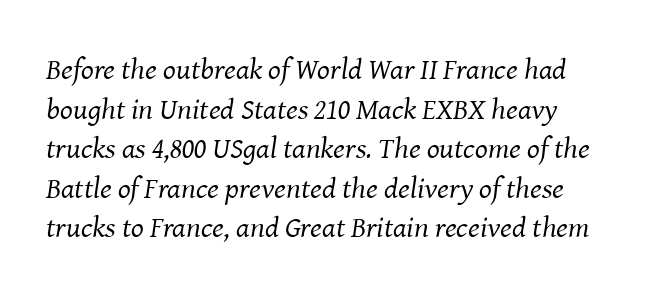
Q: Is the text bold? A: No.
Q: Is the text italic (slanted)? A: Yes, it leans right by about 8 degrees.
Q: Is the typeface a serif or a sans-serif typeface? A: Serif.
Q: Is the text underlined? A: No.
Q: How is the paragraph aligned? A: Left-aligned.
Q: Is the spacing between letters normal or unusually wide? A: Normal.
Q: Is the spacing between lines tight, normal or loose? A: Normal.
Q: Width (condensed, normal, or wide)? A: Normal.
Q: Stroke contrast? A: Medium.
Q: x-height? A: Medium.
Q: Monospaced? A: No.
